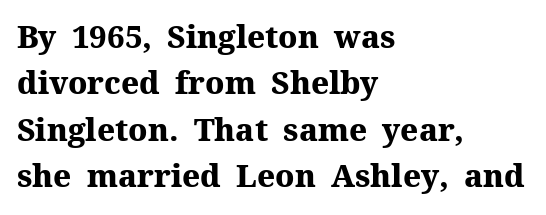
When letters stand straight like this, we call the style roman or upright. The passage shown has conventional tracking throughout. Letterform terminals end in serifs throughout the passage. Vertically, the passage feels balanced, rows spaced as you'd expect. Its strokes are broad and dark, the hallmark of bold type.
